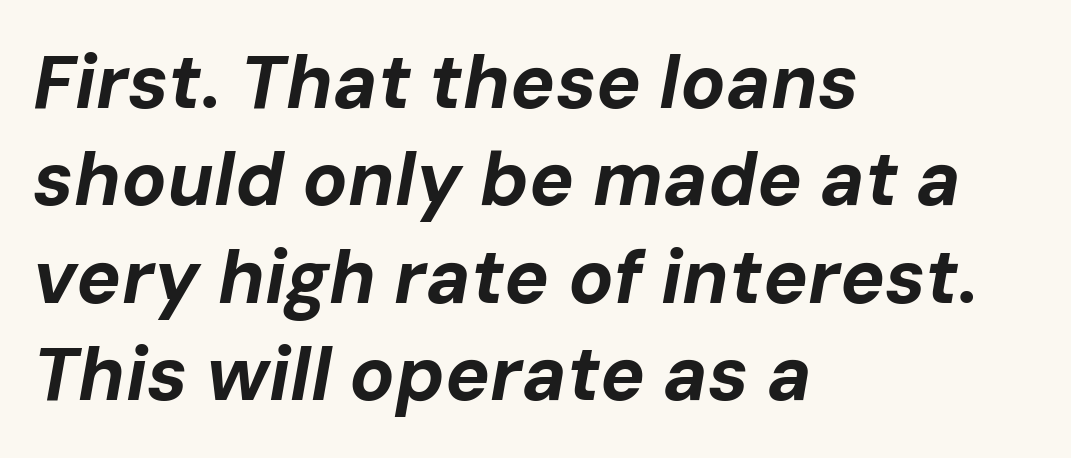
The line-height multiplier appears to be the usual default. Looks like regular typesetting: each glyph gets only the width it needs. When letters slant like this, we call the style italic. The passage shown is not underscored anywhere. Look at the tracking — it's just the regular setting, nothing added. The passage is arranged the way most books set body copy — flush left.
